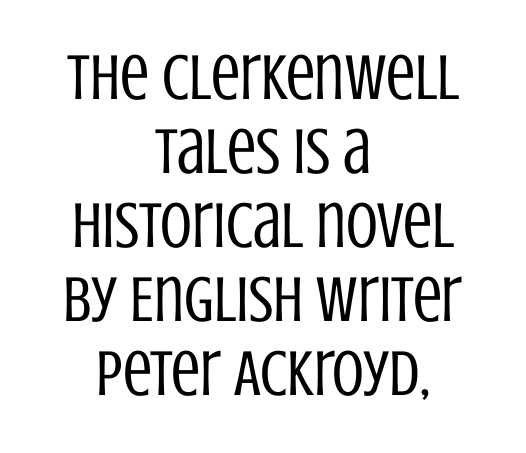
The image shows 65 px regular-weight, condensed sans-serif type, upright; set centered, tight line spacing (1.14x), normal letter spacing, not underlined; low stroke contrast and a large x-height.
